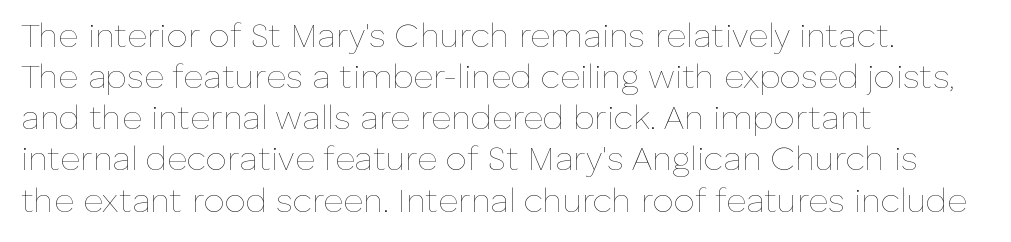
Q: Is the text bold? A: No.
Q: Is the text italic (slanted)? A: No, it is upright.
Q: Is the text underlined? A: No.
Q: How is the paragraph aligned? A: Left-aligned.
Q: Is the spacing between letters normal or unusually wide? A: Normal.
Q: Width (condensed, normal, or wide)? A: Normal.
Q: Stroke contrast? A: Low.
Q: x-height? A: Medium.
Q: Monospaced? A: No.
